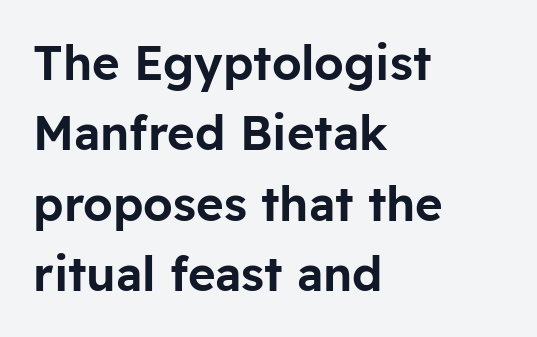
Q: Is the text italic (slanted)? A: No, it is upright.
Q: Is the typeface a serif or a sans-serif typeface? A: Sans-serif.
Q: Is the text underlined? A: No.
Q: How is the paragraph aligned? A: Left-aligned.
Q: Is the spacing between letters normal or unusually wide? A: Normal.
Q: Is the spacing between lines tight, normal or loose? A: Normal.
Q: Width (condensed, normal, or wide)? A: Normal.
Q: Stroke contrast? A: Low.
Q: x-height? A: Medium.
Q: Monospaced? A: No.
